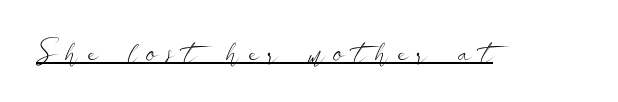
{"serif": "no", "bold": "no", "weight": "light", "width": "wide", "stroke_contrast": "low", "x_height": "small", "monospaced": "no", "underline": "yes", "letter_spacing": "wide", "letter_spacing_em": 0.31, "glyph_px": 30}
